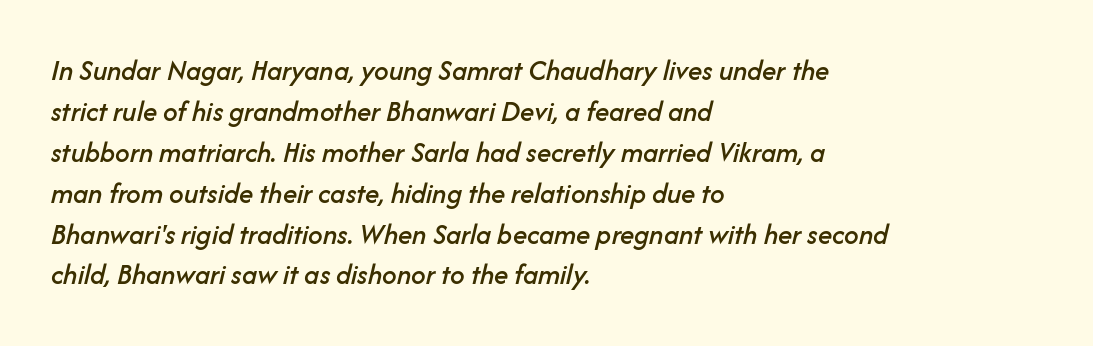
The letters advance in unequal steps, a hallmark of proportional type. The specimen omits any rule beneath the text block's lines. Honestly, the letter spacing is just normal — you wouldn't notice it. The glyphs look as if they've been sheared to an angle.
